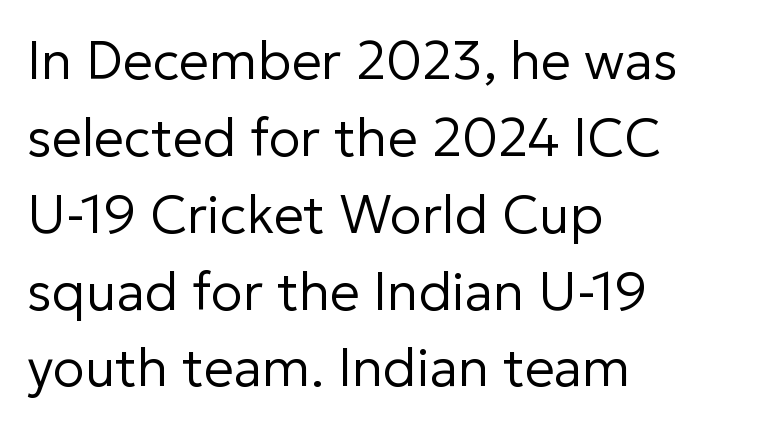
Q: Is the text bold? A: No.
Q: Is the text italic (slanted)? A: No, it is upright.
Q: Is the typeface a serif or a sans-serif typeface? A: Sans-serif.
Q: Is the text underlined? A: No.
Q: How is the paragraph aligned? A: Left-aligned.
Q: Is the spacing between letters normal or unusually wide? A: Normal.
Q: Is the spacing between lines tight, normal or loose? A: Normal.
Q: Width (condensed, normal, or wide)? A: Normal.
Q: Stroke contrast? A: Low.
Q: x-height? A: Medium.
Q: Monospaced? A: No.
